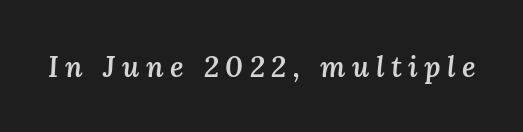
{"italic": "yes", "lean": "right", "slant_degrees": 3, "bold": "semi", "weight": "semibold", "width": "normal", "stroke_contrast": "medium", "x_height": "medium", "monospaced": "no", "underline": "no", "letter_spacing": "wide", "letter_spacing_em": 0.22, "glyph_px": 29}
